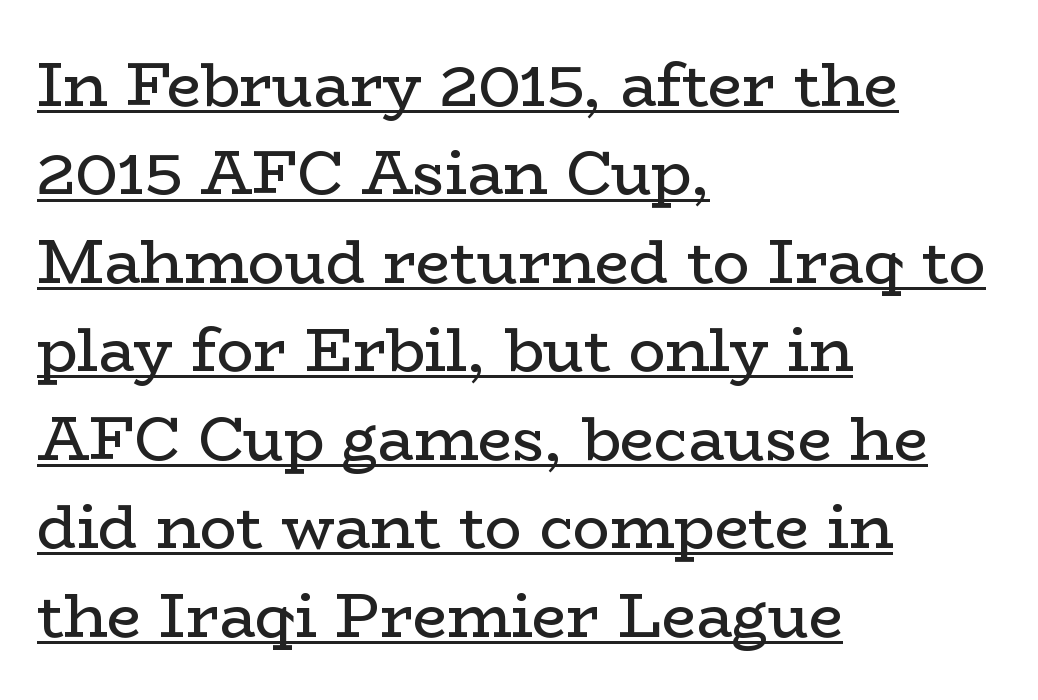
{"serif": "yes", "italic": "no", "bold": "no", "weight": "regular", "width": "wide", "stroke_contrast": "low", "x_height": "medium", "monospaced": "no", "underline": "yes", "align": "left", "line_spacing": "normal", "line_spacing_ratio": 1.45, "letter_spacing": "normal", "letter_spacing_em": 0.0, "glyph_px": 61}
